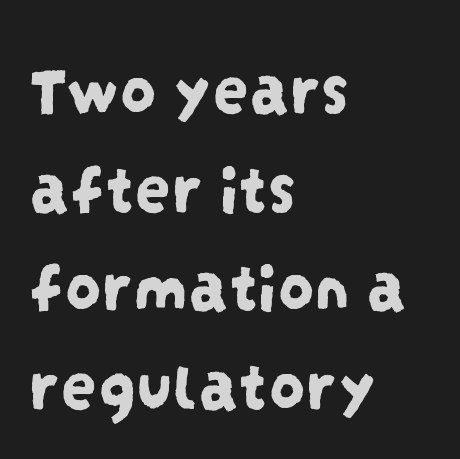
The image shows 72 px condensed sans-serif type; set left-aligned, normal line spacing (1.37x), normal letter spacing, not underlined; low stroke contrast and a large x-height.
